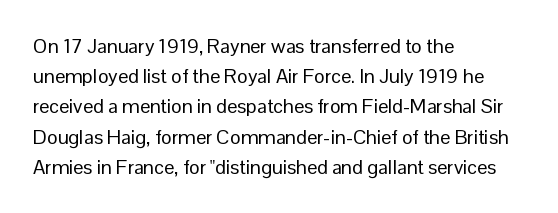
{"italic": "no", "bold": "no", "underline": "no", "align": "left", "line_spacing": "normal", "line_spacing_ratio": 1.51, "letter_spacing": "normal", "letter_spacing_em": 0.0, "glyph_px": 20}
